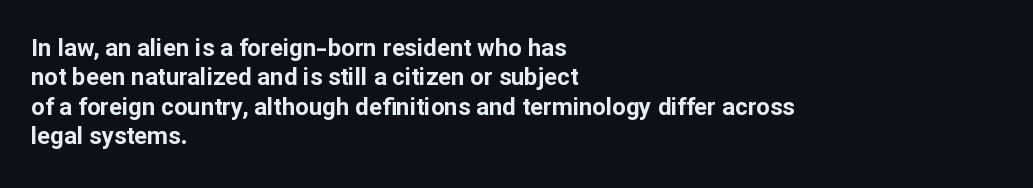
Q: Is the text bold? A: Yes.
Q: Is the text italic (slanted)? A: No, it is upright.
Q: Is the text underlined? A: No.
Q: How is the paragraph aligned? A: Left-aligned.
Q: Is the spacing between letters normal or unusually wide? A: Normal.
